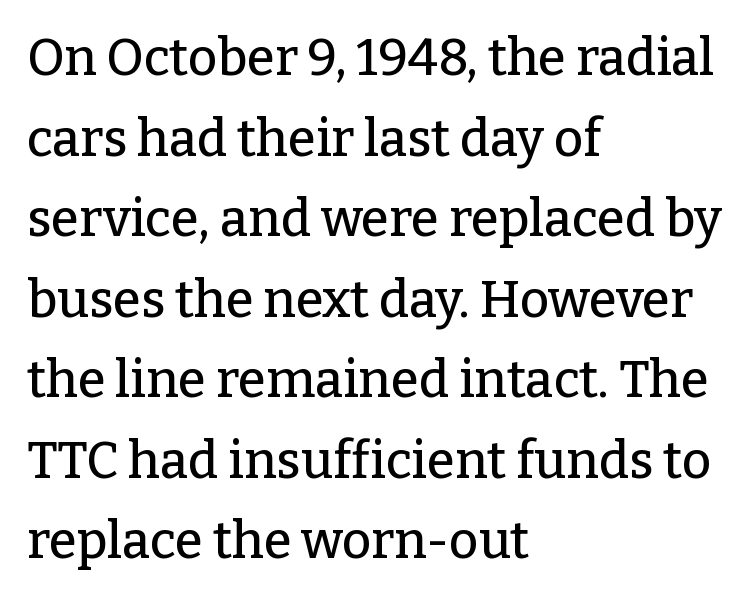
The leading is moderate, giving the passage an even texture. Proportional: the letters do not fall into vertical columns. The lines in this sample share a left origin and differ only in where they stop. Has an underline been added? It has not.
